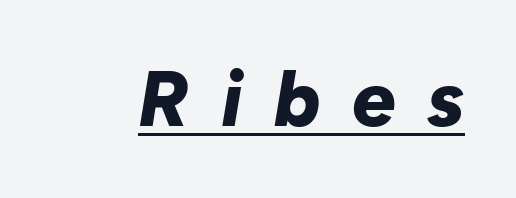
The image shows 77 px bold type, italic (leaning right); set unusually wide letter spacing (+0.41 em), underlined; low stroke contrast and a medium x-height.
